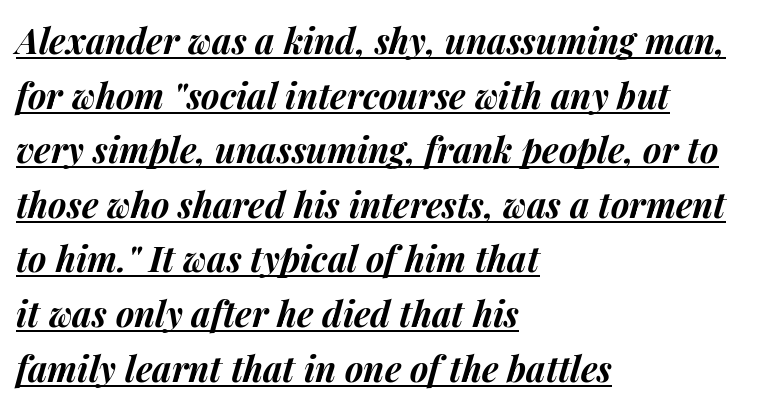
The image shows 35 px bold type, italic (leaning right); set left-aligned, normal line spacing (1.56x), normal letter spacing, underlined; medium stroke contrast and a medium x-height.
